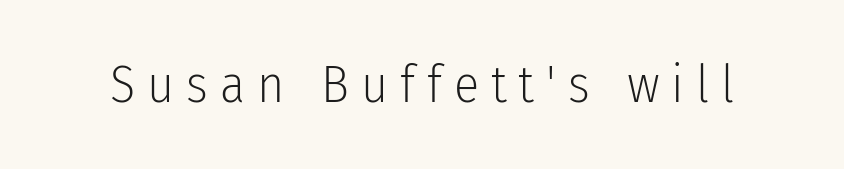
The image shows 52 px light, condensed sans-serif type, upright; set unusually wide letter spacing (+0.23 em), not underlined; low stroke contrast and a medium x-height.
